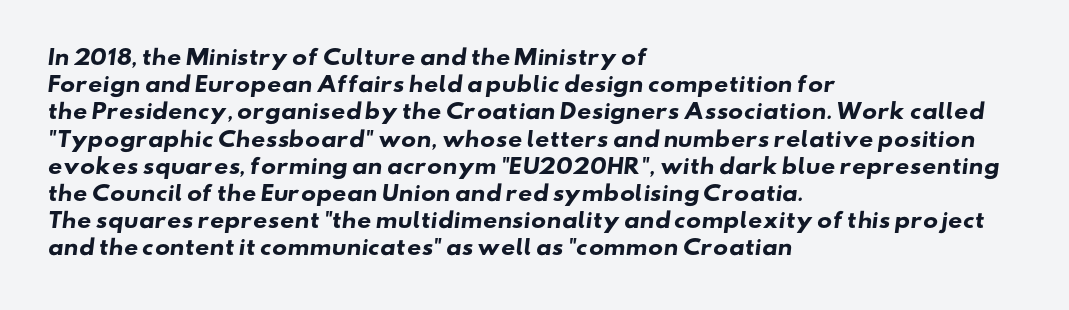
The image shows 20 px bold type; set left-aligned, normal line spacing (1.36x), normal letter spacing, not underlined.
